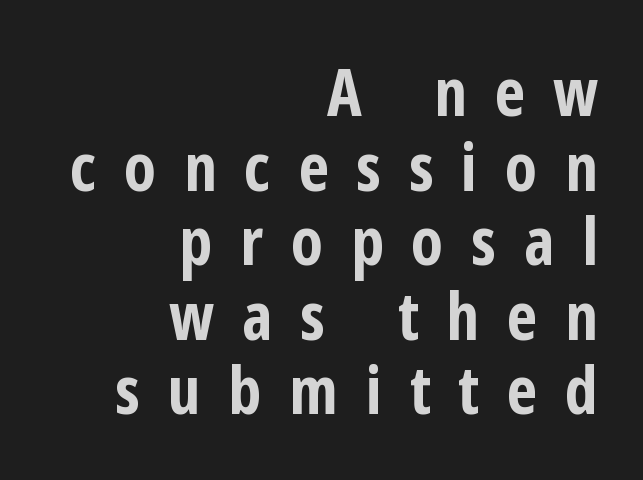
Letterform terminals end flat and unadorned throughout the passage. Line endings align vertically; line beginnings do not. Words appear elongated and porous because spacing is wide. Think of a printed novel: that variable character pitch is what you see here. Does the leading feel generous? Not at all — it's pinched.
